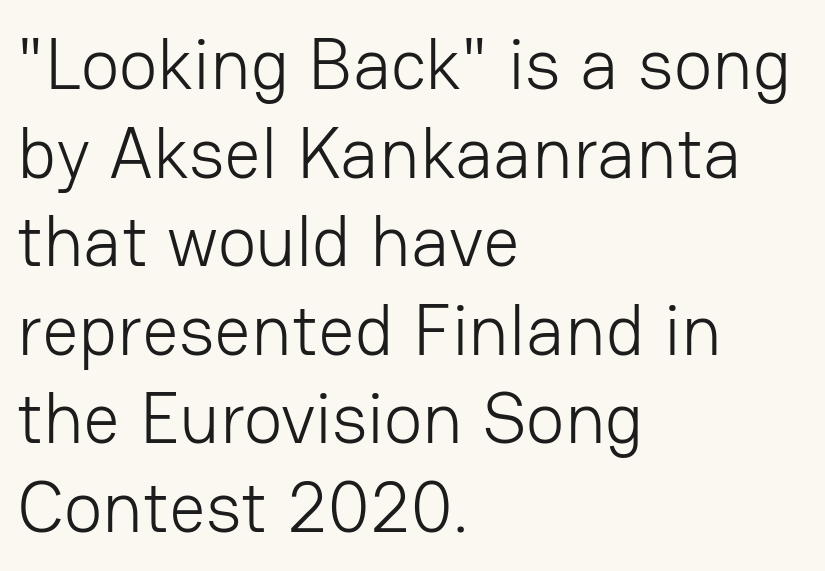
{"serif": "no", "italic": "no", "bold": "no", "weight": "light", "width": "normal", "stroke_contrast": "low", "x_height": "medium", "monospaced": "no", "underline": "no", "align": "left", "line_spacing_ratio": 1.23, "letter_spacing": "normal", "letter_spacing_em": 0.0, "glyph_px": 72}
